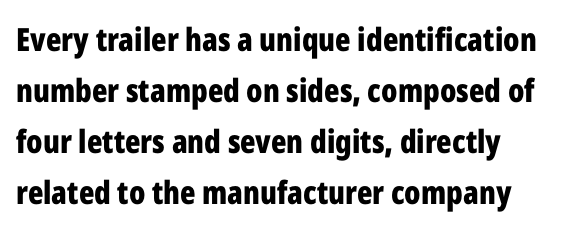
The image shows 32 px bold, condensed sans-serif type, upright; set normal line spacing (1.59x), normal letter spacing, not underlined; low stroke contrast and a medium x-height.
